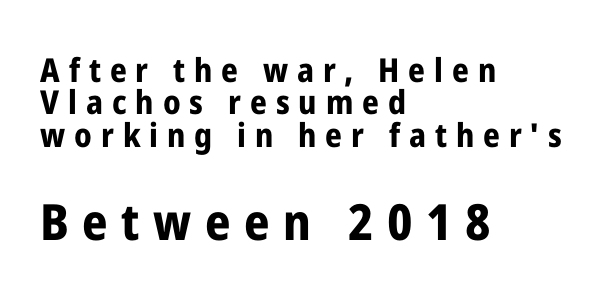
{"serif": "no", "italic": "no", "bold": "yes", "weight": "bold", "width": "condensed", "stroke_contrast": "low", "x_height": "medium", "monospaced": "no", "underline": "no", "align": "left", "line_spacing": "tight", "line_spacing_ratio": 0.98, "letter_spacing": "wide", "letter_spacing_em": 0.27, "larger_block": "second", "size_ratio": 1.52, "glyph_px": 50}
